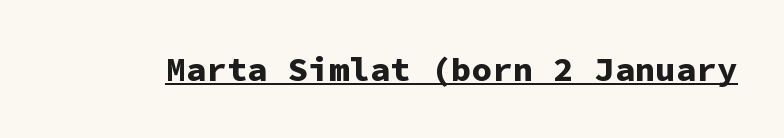
How heavy is the stroke? Heavy — this is a bold. Each letter, wide or thin by design, is forced into the same width here. A typesetter would call this zero additional tracking. Is this a sans? Yes — the strokes have no serifs. Quick note: underline on.
